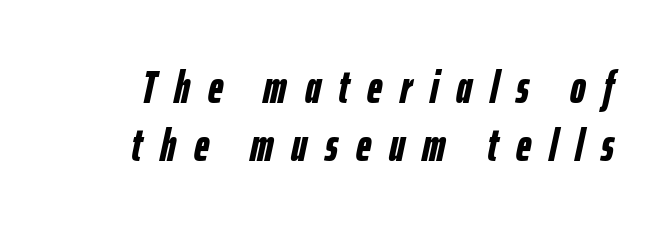
{"italic": "yes", "lean": "right", "slant_degrees": 12, "bold": "yes", "weight": "semibold", "width": "condensed", "stroke_contrast": "low", "x_height": "medium", "monospaced": "no", "underline": "no", "line_spacing_ratio": 1.24, "letter_spacing": "wide", "letter_spacing_em": 0.38, "glyph_px": 47}
